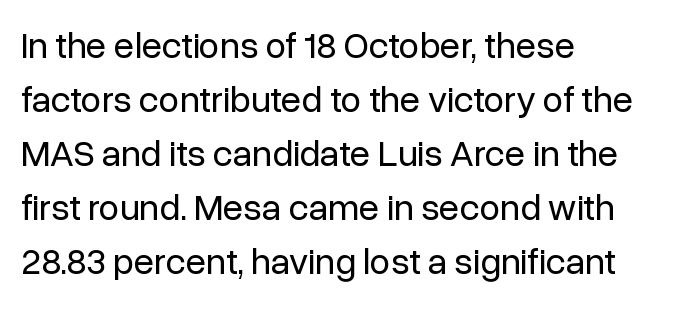
{"serif": "no", "italic": "no", "bold": "no", "weight": "regular", "width": "normal", "stroke_contrast": "low", "x_height": "medium", "monospaced": "no", "underline": "no", "align": "left", "line_spacing": "normal", "line_spacing_ratio": 1.46, "letter_spacing": "normal", "letter_spacing_em": 0.0, "glyph_px": 37}
